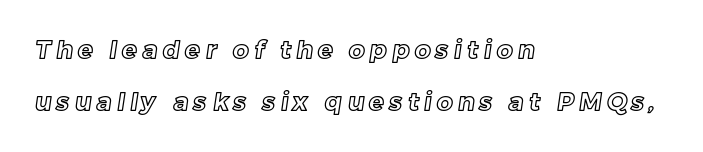
{"underline": "no", "align": "left", "line_spacing": "loose", "line_spacing_ratio": 2.08, "letter_spacing": "wide", "letter_spacing_em": 0.21, "glyph_px": 25}
